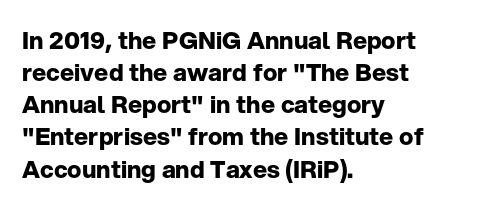
Heavy-handed strokes throughout: this text is bold. Ordinary non-slanted type is in use. The text block is weighted toward the left margin, trailing off unevenly rightward. Students, observe: this is what conventionally led text looks like. Students, note that the glyphs here touch the page at normal intervals. The words here are not underlined.
